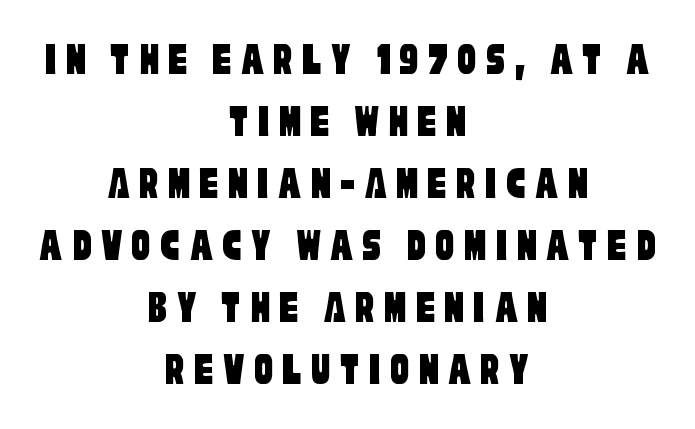
The image shows 48 px condensed sans-serif type; set centered, normal line spacing (1.29x), not underlined; low stroke contrast and a large x-height.
